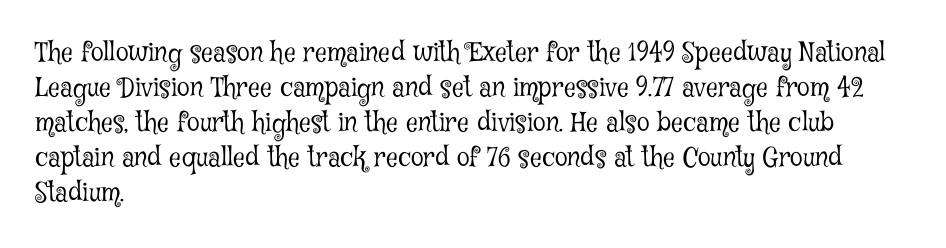
{"italic": "no", "bold": "no", "underline": "no", "align": "left", "line_spacing": "normal", "line_spacing_ratio": 1.35, "letter_spacing": "normal", "letter_spacing_em": 0.0, "glyph_px": 26}
